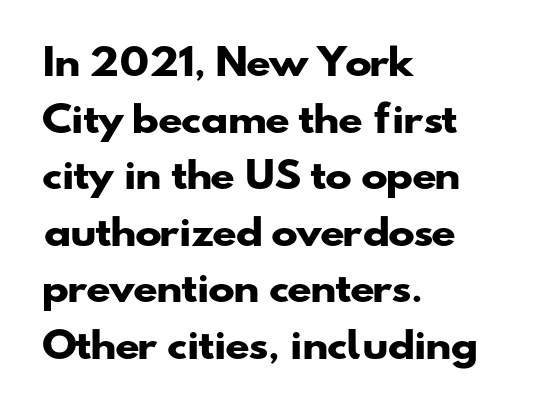
Letterform terminals end flat and unadorned throughout the passage. Line spacing here is normal. On the weight axis this lands at bold, roughly 700. Is this a fixed-width face? No — the glyphs have proportional, varying widths. Nothing unusual about the tracking: characters are spaced as the font intends. The ragged edge is on the right, which tells us the setting is flush left.
